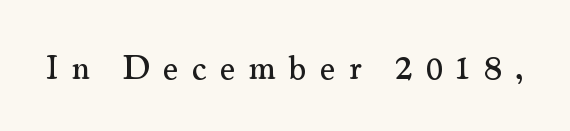
{"serif": "yes", "italic": "no", "width": "normal", "stroke_contrast": "medium", "x_height": "small", "monospaced": "no", "underline": "no", "letter_spacing": "wide", "letter_spacing_em": 0.4, "glyph_px": 33}
